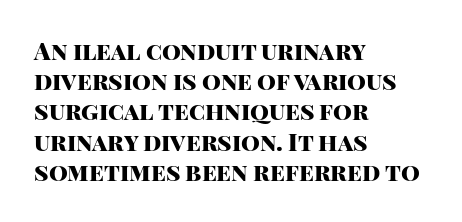
The ragged edge is on the right, which tells us the setting is flush left. The space beneath each line is pristine and unruled. This rendering leaves character spacing at its baseline value. The passage shown stacks its lines at a standard gap. Italic? Not at all — the glyphs are vertical. Emphasis by weight is at full strength: bold.
